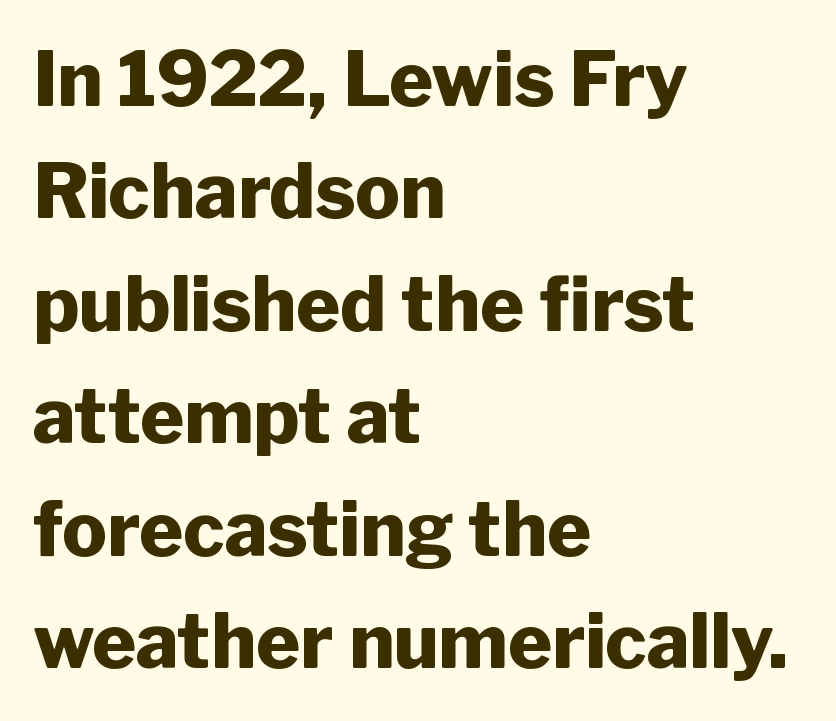
The image shows 75 px heavy sans-serif type, upright; set left-aligned, normal line spacing (1.5x), normal letter spacing, not underlined; low stroke contrast and a medium x-height.
